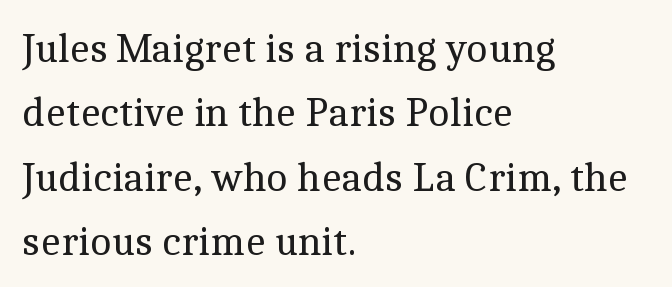
Unlike a clean sans, this face finishes its strokes with serifs. Here the glyphs are tracked normally, forming tight word shapes. Posture: straight, roman, zero tilt. This sample has the flowing, uneven cadence of proportional lettering. Honestly, the row spacing looks completely unremarkable. Caption: multi-line text, flush left, ragged right.
